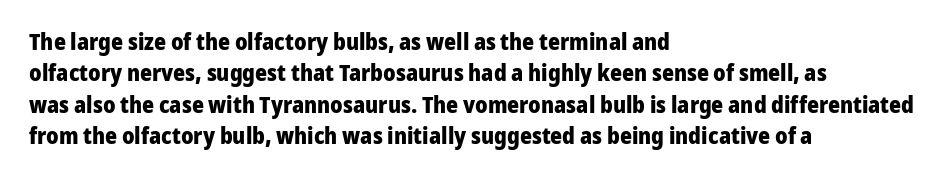
{"italic": "no", "bold": "yes", "underline": "no", "align": "left", "line_spacing": "normal", "line_spacing_ratio": 1.36, "letter_spacing": "normal", "letter_spacing_em": 0.0, "glyph_px": 23}
